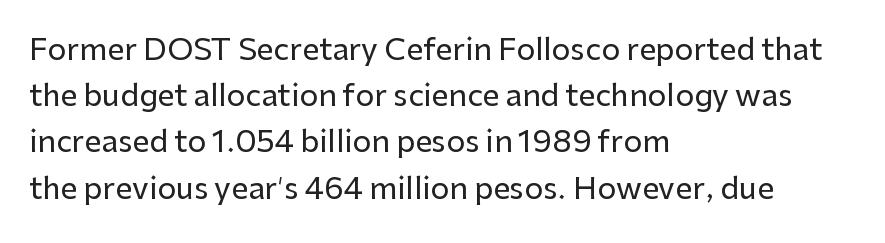
The designer left line spacing at the default. A sans-serif font was chosen for this passage. The lettering stays uniformly vertical, giving the passage a roman look. Type without underlining. Visually the block forms a straight wall on the left and a jagged coastline on the right.
